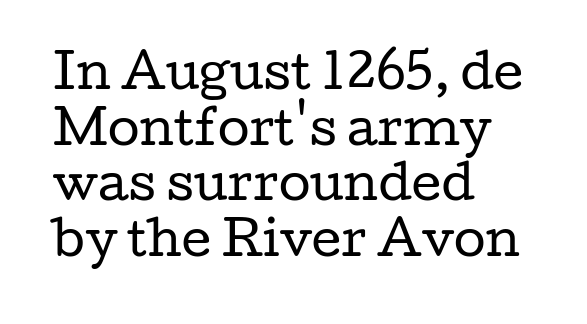
The foot of each line stays bare and open. In terms of letterspacing, this is plain default setting. In terms of letterform style, serifs are clearly present. Do the characters align in a grid? No, the font is proportional. Ascenders rise straight up at ninety degrees. Stems here are at most as thick as an everyday book face.
